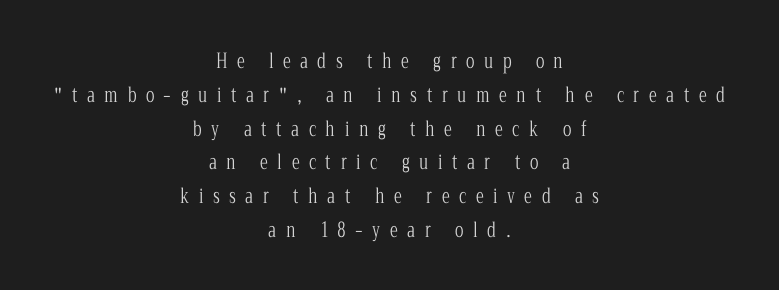
{"italic": "no", "bold": "no", "underline": "no", "align": "center", "line_spacing": "normal", "line_spacing_ratio": 1.69, "letter_spacing": "wide", "letter_spacing_em": 0.48, "glyph_px": 20}
